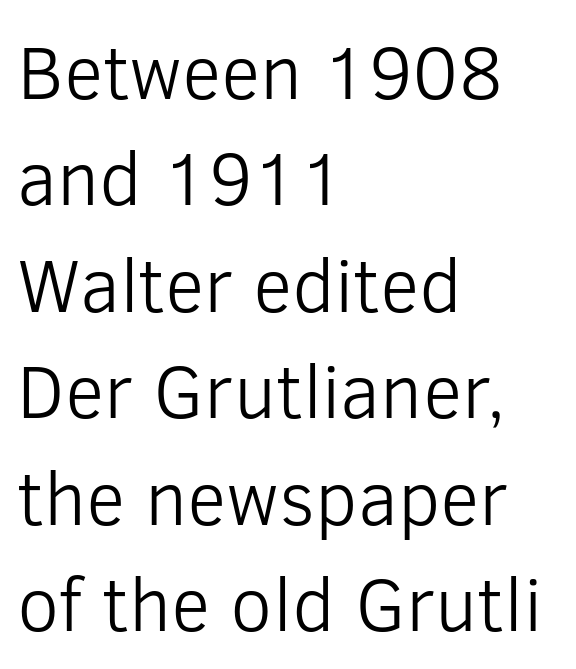
These lines were composed using upright roman letters. The typesetting does not lean heavy: it is not bold. Typographically, this falls in the sans-serif category. Compared with a centered layout, this one pins lines to the left instead. If you measured baseline to baseline, you'd find a middling distance.
